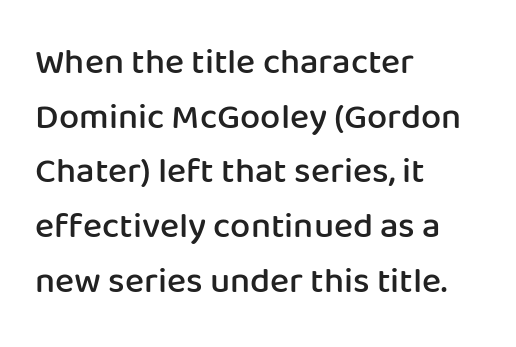
The image shows 36 px semibold sans-serif type, upright; set left-aligned, normal line spacing (1.52x), normal letter spacing, not underlined; low stroke contrast and a medium x-height.
